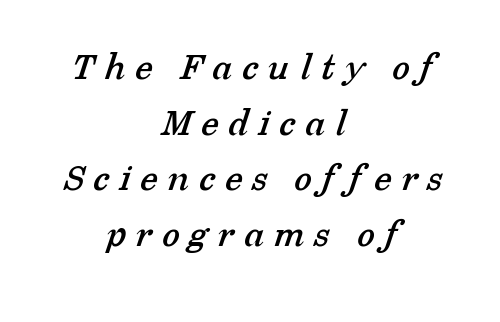
Q: Is the typeface a serif or a sans-serif typeface? A: Serif.
Q: Is the text underlined? A: No.
Q: How is the paragraph aligned? A: Centered.
Q: Is the spacing between letters normal or unusually wide? A: Unusually wide.
Q: Is the spacing between lines tight, normal or loose? A: Normal.
Q: Width (condensed, normal, or wide)? A: Normal.
Q: Stroke contrast? A: Low.
Q: x-height? A: Medium.
Q: Monospaced? A: No.
